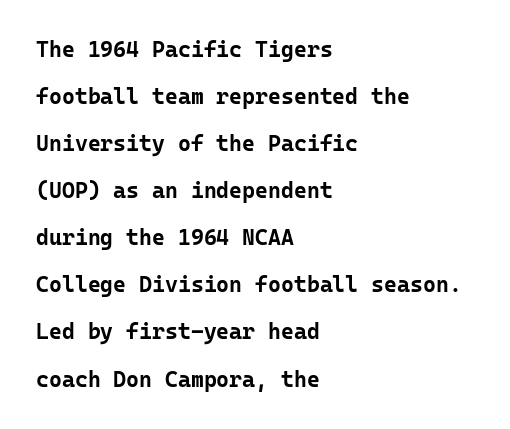
Q: Is the text bold? A: Yes.
Q: Is the text italic (slanted)? A: No, it is upright.
Q: Is the text underlined? A: No.
Q: How is the paragraph aligned? A: Left-aligned.
Q: Is the spacing between letters normal or unusually wide? A: Normal.
Q: Is the spacing between lines tight, normal or loose? A: Loose.
